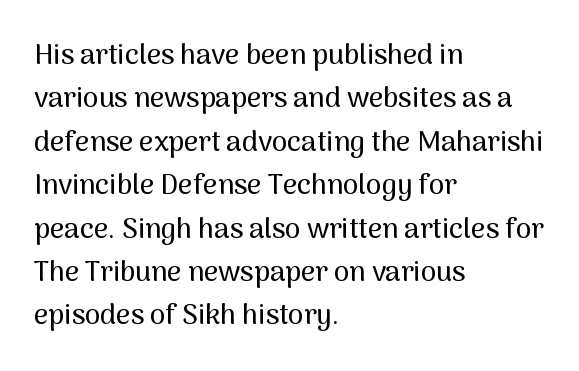
Honestly, the row spacing looks completely unremarkable. A typesetter would call this zero additional tracking. Is there any slant? The stems are plumb. Font category for this specimen: sans-serif.
